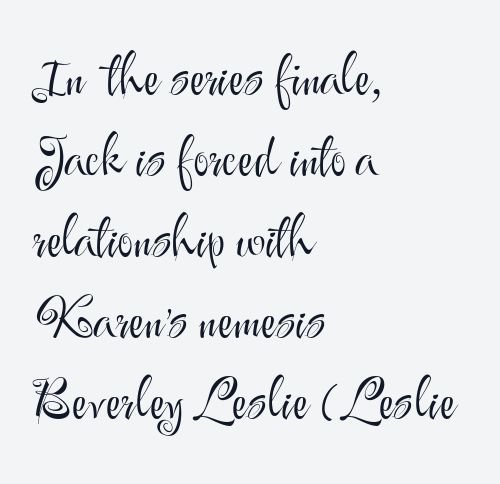
{"serif": "no", "bold": "no", "weight": "light", "width": "normal", "stroke_contrast": "medium", "x_height": "small", "monospaced": "no", "underline": "no", "align": "left", "line_spacing": "normal", "line_spacing_ratio": 1.5, "letter_spacing": "normal", "letter_spacing_em": 0.0, "glyph_px": 54}
